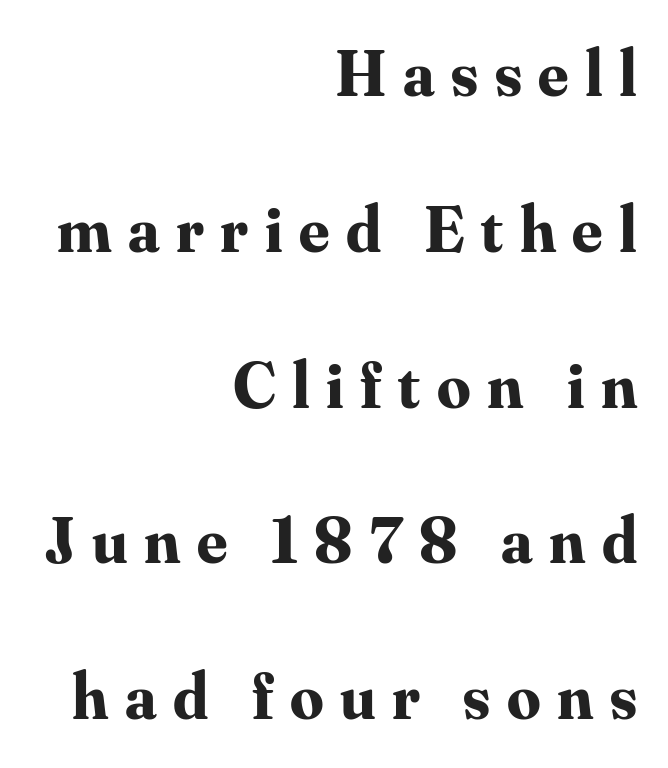
Characters remain perfectly vertical along every line. Font category for this specimen: serif. Baseline-to-baseline distance is far greater than the letter height. The typesetter chose a ragged-left arrangement here.
